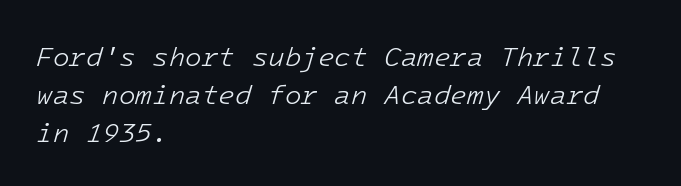
{"italic": "yes", "lean": "right", "slant_degrees": 16, "bold": "no", "underline": "no", "align": "left", "line_spacing": "normal", "line_spacing_ratio": 1.4, "letter_spacing": "normal", "letter_spacing_em": 0.0, "glyph_px": 27}
